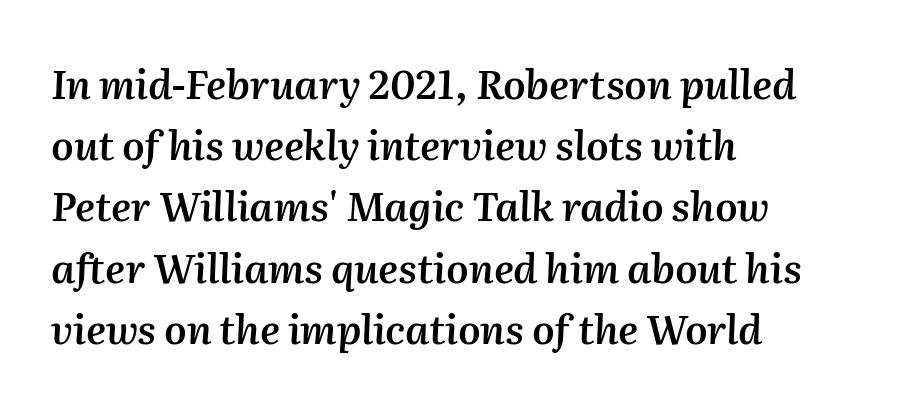
Line spacing here is normal. Think of a printed novel: that variable character pitch is what you see here. This sample is left-justified, so line endings fall wherever the words run out. Glyph-to-glyph distance matches everyday printed text. You can tell it's italic because the verticals aren't actually vertical.
